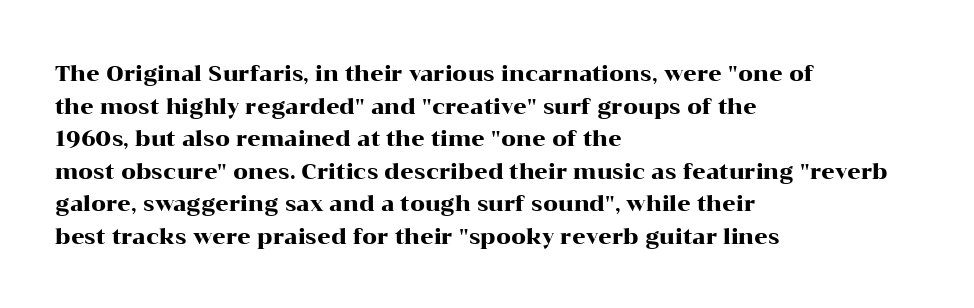
The image shows 21 px text type, upright; set left-aligned, normal line spacing (1.55x), normal letter spacing, not underlined.
